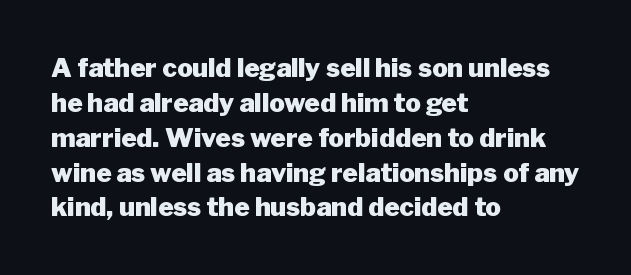
The baseline area is clear. The lines in this sample share a left origin and differ only in where they stop. The type is set solid horizontally, with unmodified tracking. Compared with typical paragraphs, the rows here are spaced about the same. Thick stems and heavy bowls — unmistakably bold. Ascenders rise straight up at ninety degrees.
